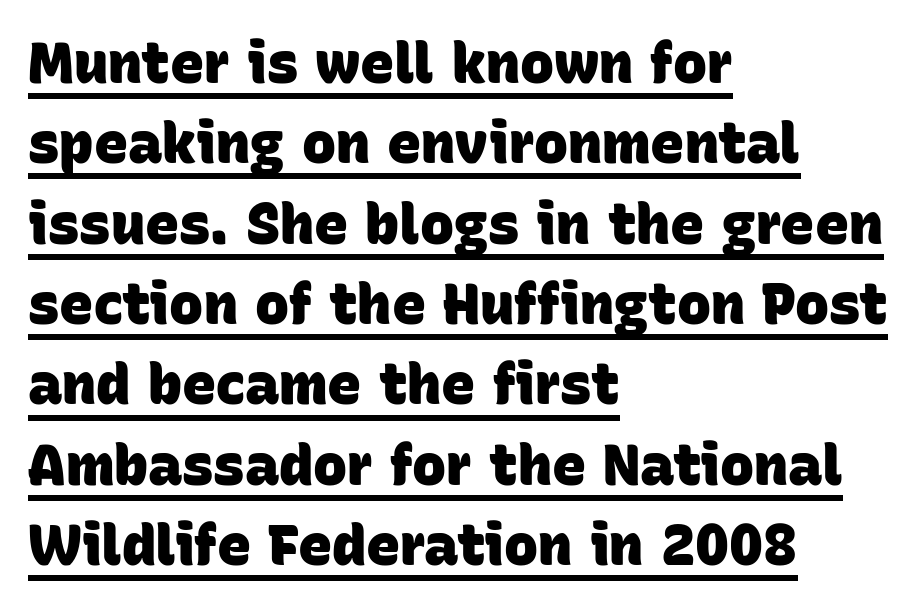
{"serif": "no", "bold": "yes", "weight": "heavy", "width": "normal", "stroke_contrast": "low", "x_height": "large", "monospaced": "no", "underline": "yes", "align": "left", "line_spacing": "normal", "line_spacing_ratio": 1.41, "letter_spacing": "normal", "letter_spacing_em": 0.0, "glyph_px": 57}
